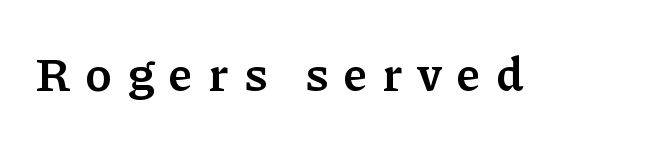
The typesetting leans somewhat heavy: a semibold. The gap between lines stays unmarked. Serifs: yes, visible at the terminals of the letterforms. Do the characters align in a grid? No, the font is proportional. The letters stand straight up with perfectly vertical stems. The letters are spread apart with noticeably loose tracking.
